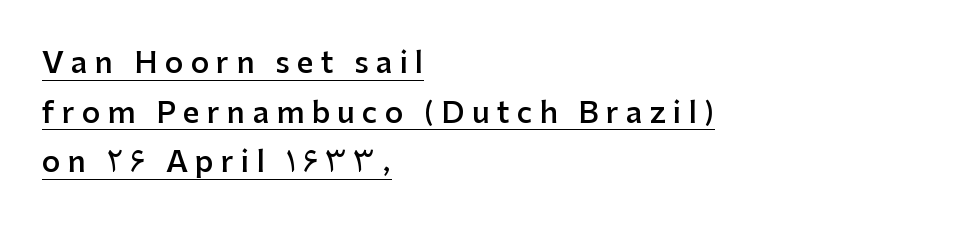
{"serif": "no", "italic": "no", "bold": "semi", "weight": "semibold", "width": "normal", "stroke_contrast": "low", "x_height": "medium", "monospaced": "no", "underline": "yes", "align": "left", "line_spacing_ratio": 1.71, "letter_spacing": "wide", "letter_spacing_em": 0.25, "glyph_px": 29}
